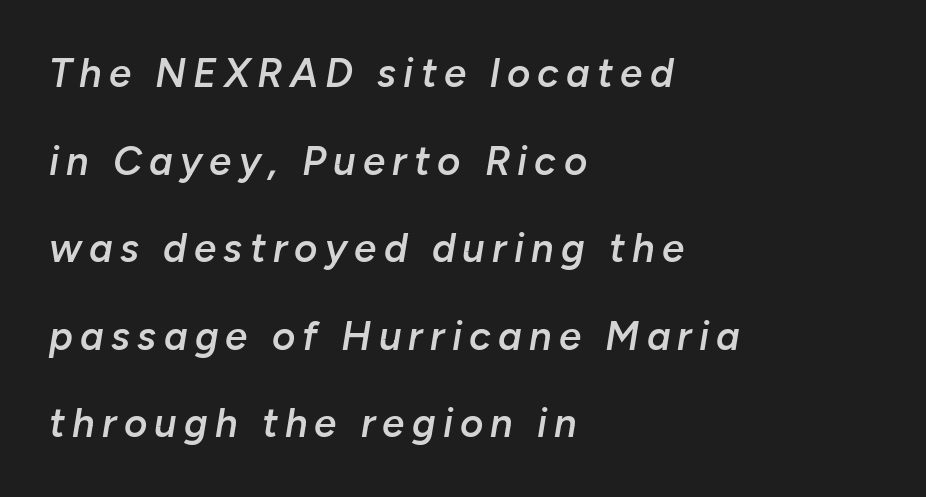
Q: Is the text bold? A: Semi-bold.
Q: Is the text italic (slanted)? A: Yes, it leans right by about 10 degrees.
Q: Is the text underlined? A: No.
Q: How is the paragraph aligned? A: Left-aligned.
Q: Is the spacing between lines tight, normal or loose? A: Loose.
Q: Width (condensed, normal, or wide)? A: Normal.
Q: Stroke contrast? A: Low.
Q: x-height? A: Medium.
Q: Monospaced? A: No.
